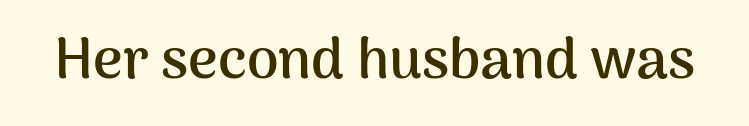
The line texture is even and compact thanks to regular tracking. Underlining? Definitely not there. Quick note: not italic, upright. As a designer I'd log this as weight 700, bold. Think of a printed novel: that variable character pitch is what you see here.
